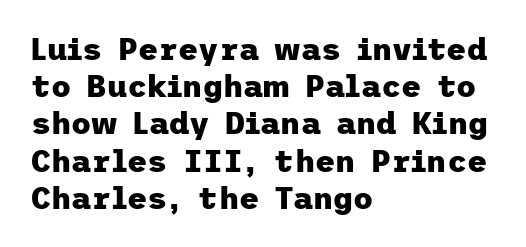
The image shows 31 px heavy sans-serif type, upright; set left-aligned, line spacing 1.2x, normal letter spacing, not underlined; low stroke contrast and a medium x-height.
